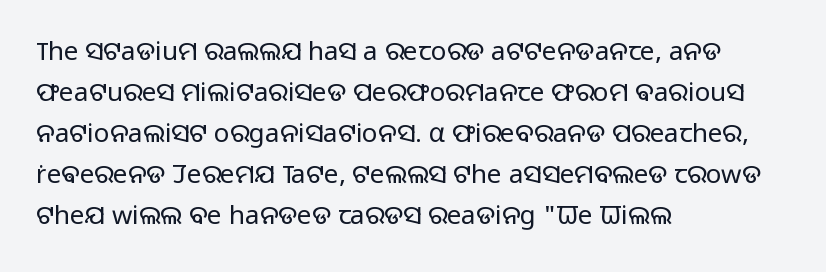
Q: Is the text bold? A: No.
Q: Is the text italic (slanted)? A: No, it is upright.
Q: Is the text underlined? A: No.
Q: How is the paragraph aligned? A: Left-aligned.
Q: Is the spacing between letters normal or unusually wide? A: Normal.
Q: Is the spacing between lines tight, normal or loose? A: Normal.
